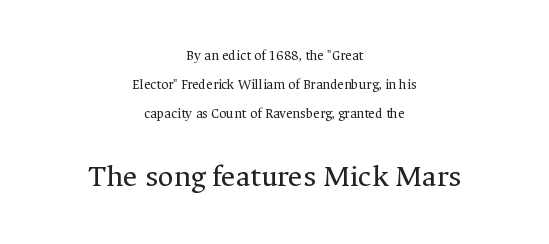
Does the bottom block carry the larger type? Yes, it does. Descenders hang freely into open space. A light-to-regular cut is what we see here. The passage shown is typed in a proportional face where columns would drift.
